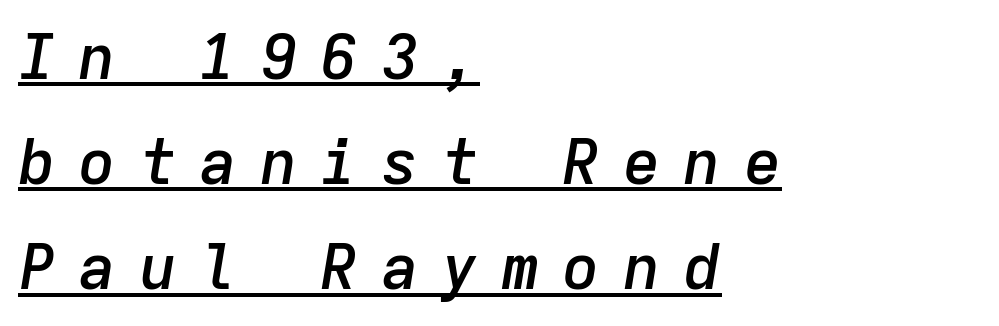
Q: Is the text bold? A: Semi-bold.
Q: Is the text italic (slanted)? A: Yes, it leans right by about 9 degrees.
Q: Is the text underlined? A: Yes.
Q: How is the paragraph aligned? A: Left-aligned.
Q: Is the spacing between letters normal or unusually wide? A: Unusually wide.
Q: Is the spacing between lines tight, normal or loose? A: Normal.
Q: Width (condensed, normal, or wide)? A: Normal.
Q: Stroke contrast? A: Low.
Q: x-height? A: Medium.
Q: Monospaced? A: Yes.
